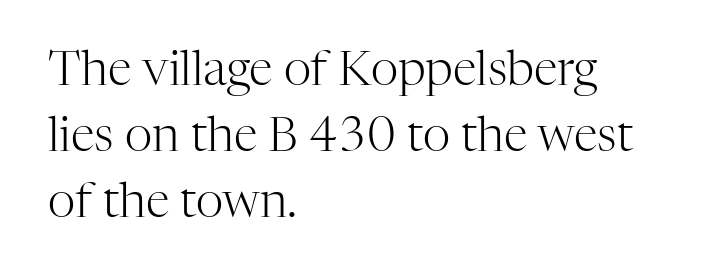
{"serif": "yes", "italic": "no", "bold": "no", "weight": "light", "width": "normal", "stroke_contrast": "high", "x_height": "medium", "monospaced": "no", "underline": "no", "align": "left", "line_spacing": "normal", "line_spacing_ratio": 1.38, "letter_spacing": "normal", "letter_spacing_em": 0.0, "glyph_px": 48}
